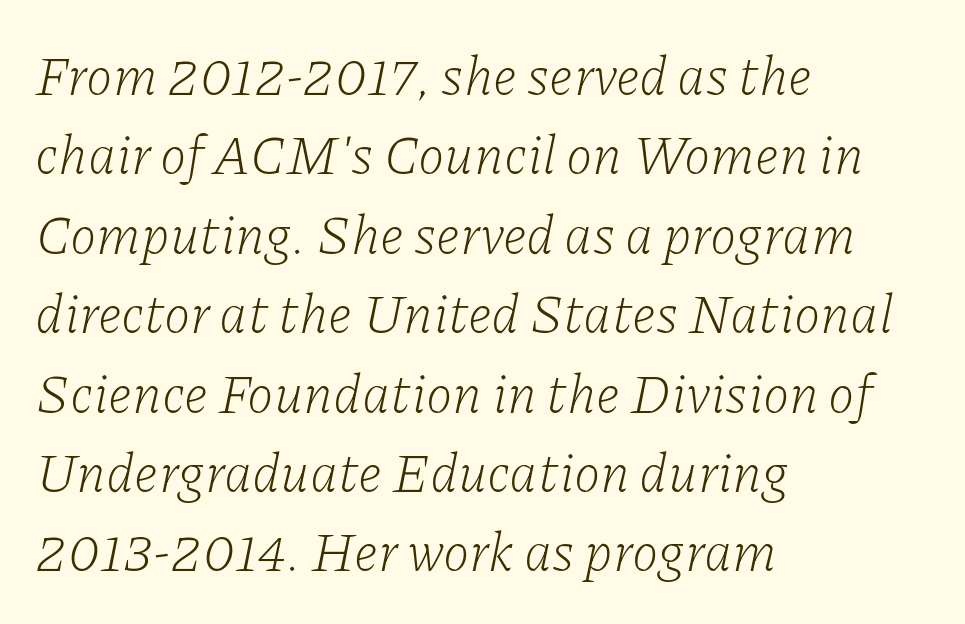
Every character sits at an angle, as italics do. Heaviness? Minimal to ordinary, like unemphasized prose. The glyphs are unaccompanied by any horizontal stroke below them. You could not count columns in this text — the font is proportionally spaced. Vertical spacing — default.
